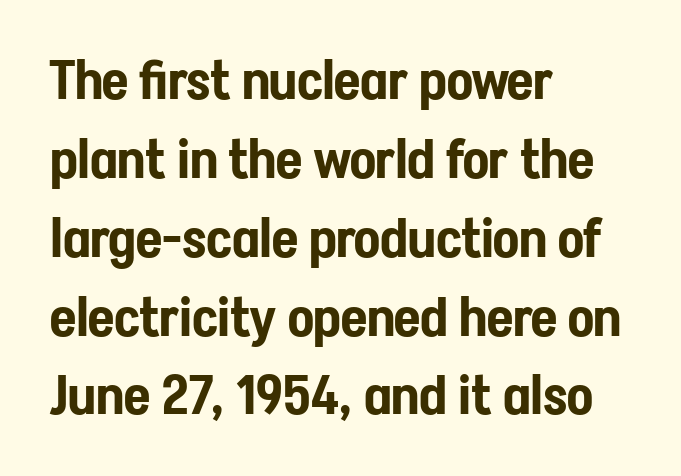
The image shows 54 px condensed sans-serif type, upright; set left-aligned, normal line spacing (1.46x), normal letter spacing, not underlined; low stroke contrast and a medium x-height.
